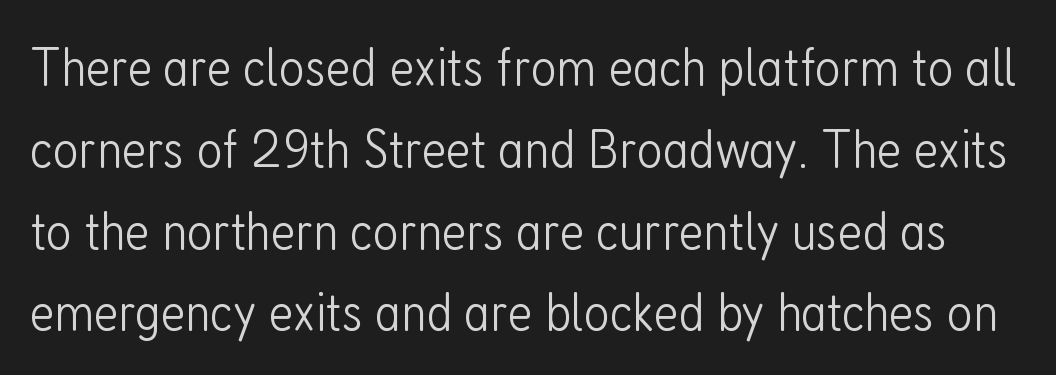
{"serif": "no", "italic": "no", "bold": "no", "weight": "light", "width": "condensed", "stroke_contrast": "low", "x_height": "medium", "monospaced": "no", "underline": "no", "line_spacing": "normal", "line_spacing_ratio": 1.46, "letter_spacing": "normal", "letter_spacing_em": 0.0, "glyph_px": 56}
